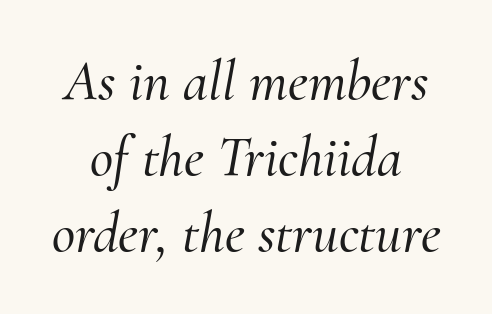
The baseline area is clear. Yep, those are serifs on the letters. If you measured baseline to baseline, you'd find a middling distance. A typesetter would call this proportional, since set widths differ per character.
